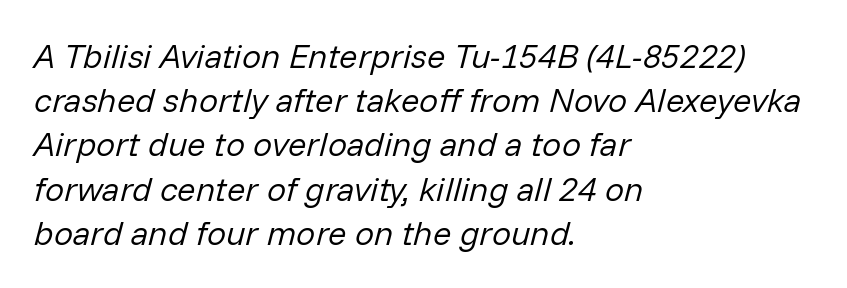
The image shows 34 px regular-weight type, italic (leaning right); set left-aligned, normal line spacing (1.3x), normal letter spacing, not underlined; low stroke contrast and a medium x-height.
